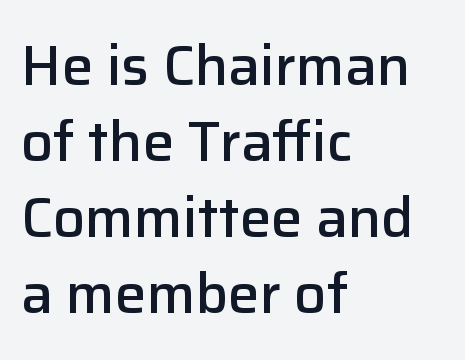
Q: Is the text bold? A: Semi-bold.
Q: Is the text italic (slanted)? A: No, it is upright.
Q: Is the typeface a serif or a sans-serif typeface? A: Sans-serif.
Q: Is the text underlined? A: No.
Q: How is the paragraph aligned? A: Left-aligned.
Q: Is the spacing between letters normal or unusually wide? A: Normal.
Q: Is the spacing between lines tight, normal or loose? A: Normal.
Q: Width (condensed, normal, or wide)? A: Normal.
Q: Stroke contrast? A: Low.
Q: x-height? A: Medium.
Q: Monospaced? A: No.
